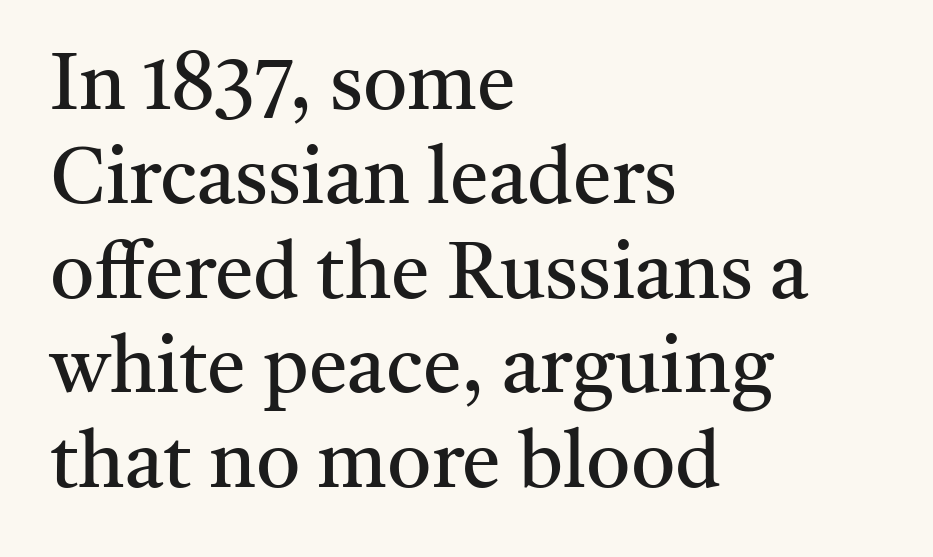
{"serif": "yes", "italic": "no", "bold": "no", "weight": "regular", "width": "normal", "stroke_contrast": "medium", "x_height": "medium", "monospaced": "no", "underline": "no", "align": "left", "line_spacing_ratio": 1.21, "letter_spacing": "normal", "letter_spacing_em": 0.0, "glyph_px": 78}
